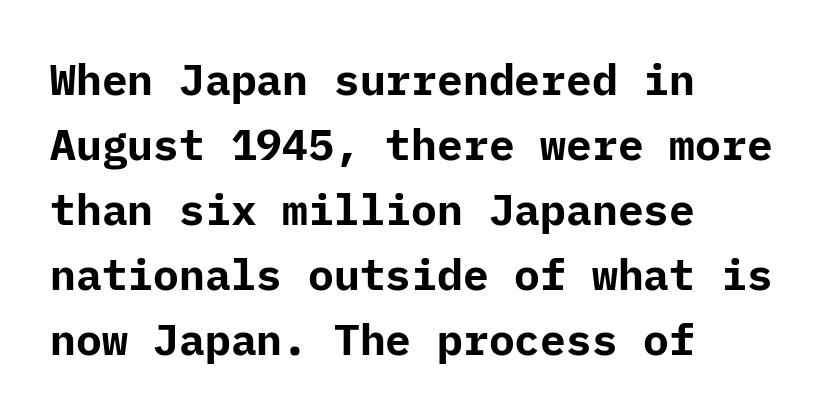
Q: Is the text bold? A: Yes.
Q: Is the text italic (slanted)? A: No, it is upright.
Q: Is the typeface a serif or a sans-serif typeface? A: Sans-serif.
Q: Is the text underlined? A: No.
Q: How is the paragraph aligned? A: Left-aligned.
Q: Is the spacing between letters normal or unusually wide? A: Normal.
Q: Is the spacing between lines tight, normal or loose? A: Normal.
Q: Width (condensed, normal, or wide)? A: Normal.
Q: Stroke contrast? A: Low.
Q: x-height? A: Medium.
